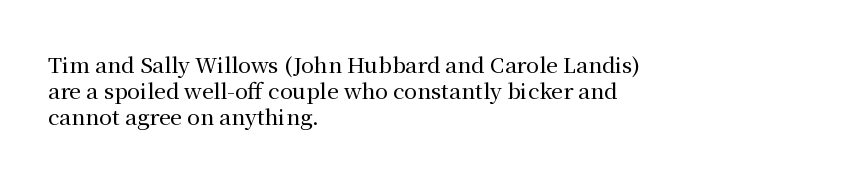
Underline: absent. This rendering uses left alignment, leaving the right contour irregular. A typesetter would mark this as roman, not italic. In terms of letterspacing, this is plain default setting.
